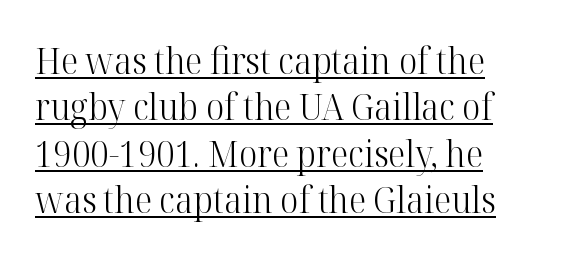
{"serif": "yes", "italic": "no", "bold": "no", "weight": "light", "width": "normal", "stroke_contrast": "high", "x_height": "medium", "monospaced": "no", "underline": "yes", "line_spacing": "normal", "line_spacing_ratio": 1.29, "letter_spacing": "normal", "letter_spacing_em": 0.0, "glyph_px": 36}
